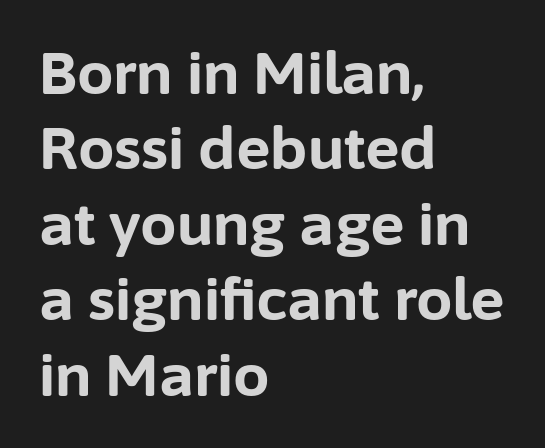
The image shows 58 px bold sans-serif type, upright; set left-aligned, normal line spacing (1.3x), normal letter spacing, not underlined; low stroke contrast and a medium x-height.
